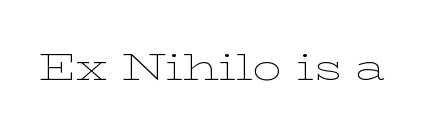
Q: Is the text bold? A: No.
Q: Is the text italic (slanted)? A: No, it is upright.
Q: Is the typeface a serif or a sans-serif typeface? A: Serif.
Q: Is the text underlined? A: No.
Q: Is the spacing between letters normal or unusually wide? A: Normal.
Q: Width (condensed, normal, or wide)? A: Wide.
Q: Stroke contrast? A: Low.
Q: x-height? A: Medium.
Q: Monospaced? A: No.
